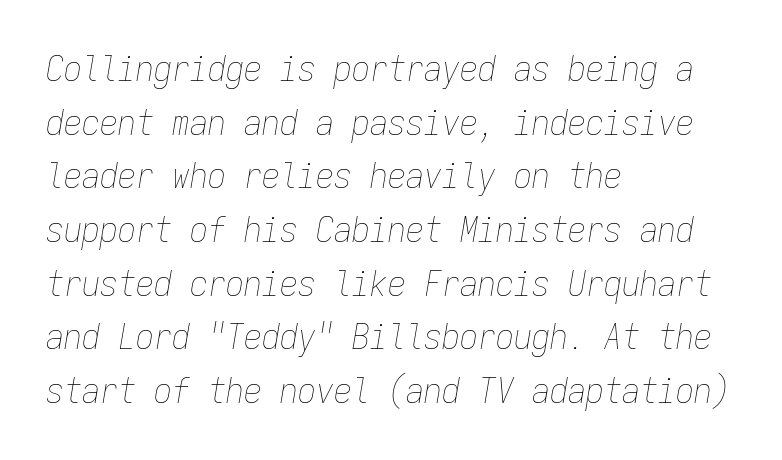
{"italic": "yes", "lean": "right", "slant_degrees": 9, "bold": "no", "weight": "thin", "width": "condensed", "stroke_contrast": "low", "x_height": "medium", "monospaced": "yes", "underline": "no", "align": "left", "line_spacing": "normal", "line_spacing_ratio": 1.49, "letter_spacing": "normal", "letter_spacing_em": 0.0, "glyph_px": 36}
